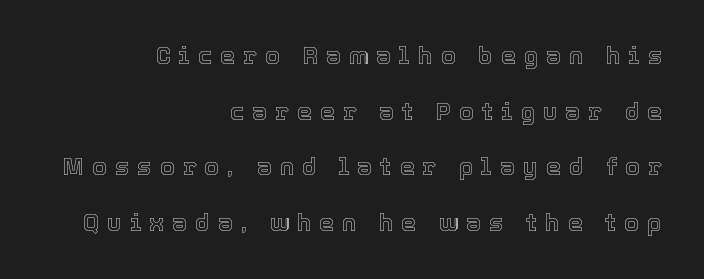
{"italic": "no", "underline": "no", "align": "right", "line_spacing": "loose", "line_spacing_ratio": 2.32, "letter_spacing": "wide", "letter_spacing_em": 0.33, "glyph_px": 24}
